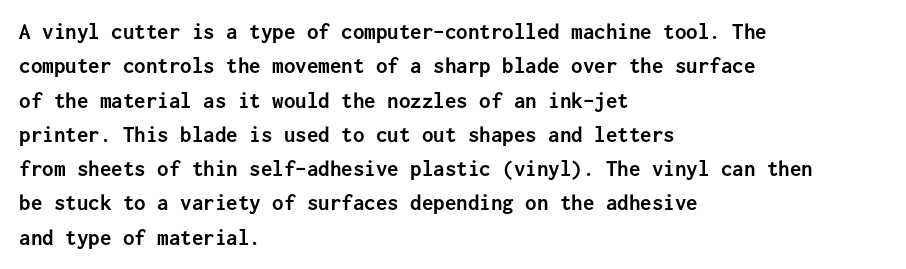
The image shows 23 px bold type, upright; set left-aligned, normal line spacing (1.49x), normal letter spacing, not underlined.
